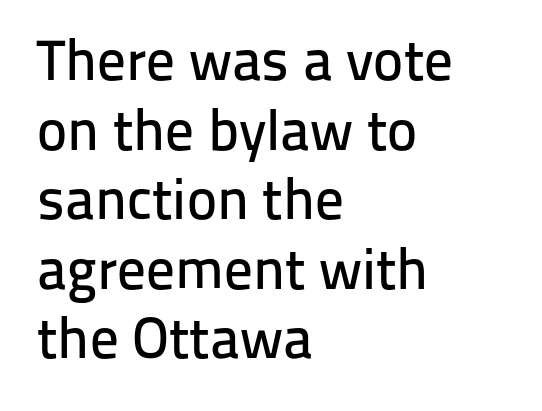
The image shows 57 px sans-serif type, upright; set left-aligned, line spacing 1.22x, normal letter spacing, not underlined; low stroke contrast and a medium x-height.
